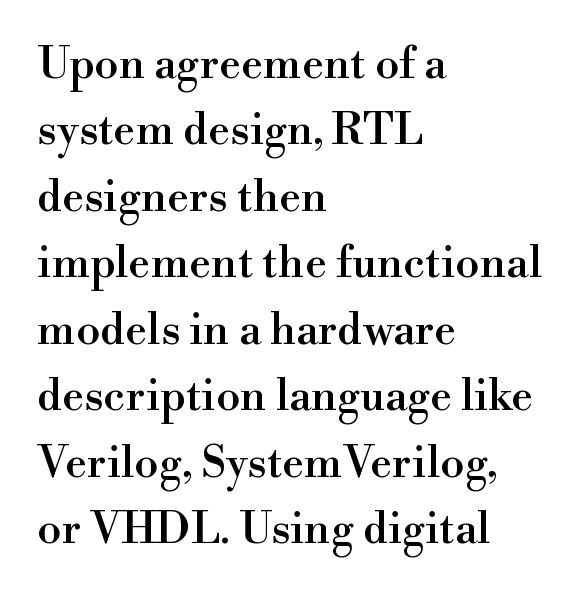
{"serif": "yes", "italic": "no", "width": "normal", "stroke_contrast": "high", "x_height": "small", "monospaced": "no", "underline": "no", "align": "left", "line_spacing": "normal", "line_spacing_ratio": 1.51, "letter_spacing": "normal", "letter_spacing_em": 0.0, "glyph_px": 44}
